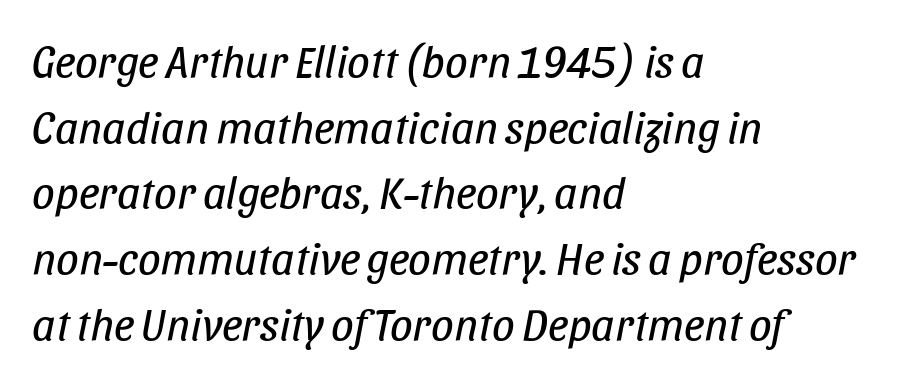
Q: Is the text bold? A: No.
Q: Is the text italic (slanted)? A: Yes, it leans right by about 11 degrees.
Q: Is the text underlined? A: No.
Q: How is the paragraph aligned? A: Left-aligned.
Q: Is the spacing between letters normal or unusually wide? A: Normal.
Q: Is the spacing between lines tight, normal or loose? A: Normal.
Q: Width (condensed, normal, or wide)? A: Condensed.
Q: Stroke contrast? A: Low.
Q: x-height? A: Large.
Q: Monospaced? A: No.
